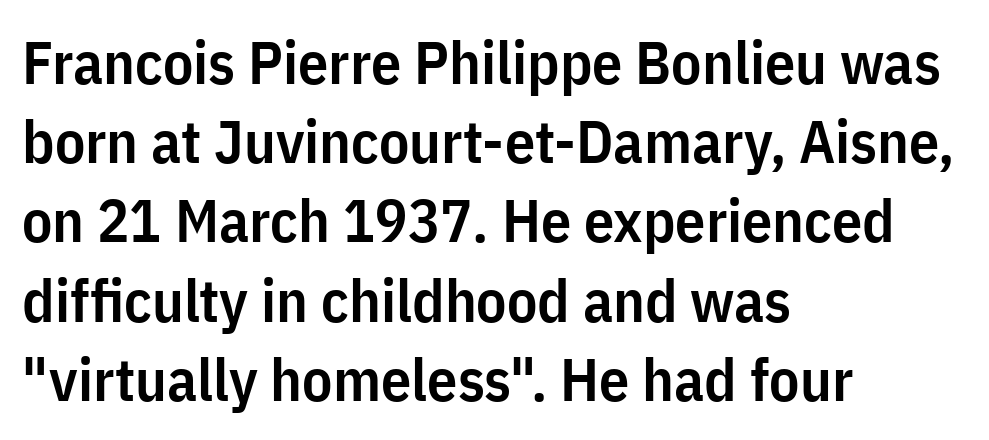
Q: Is the text bold? A: Semi-bold.
Q: Is the text italic (slanted)? A: No, it is upright.
Q: Is the typeface a serif or a sans-serif typeface? A: Sans-serif.
Q: Is the text underlined? A: No.
Q: How is the paragraph aligned? A: Left-aligned.
Q: Is the spacing between letters normal or unusually wide? A: Normal.
Q: Is the spacing between lines tight, normal or loose? A: Normal.
Q: Width (condensed, normal, or wide)? A: Condensed.
Q: Stroke contrast? A: Low.
Q: x-height? A: Medium.
Q: Monospaced? A: No.
